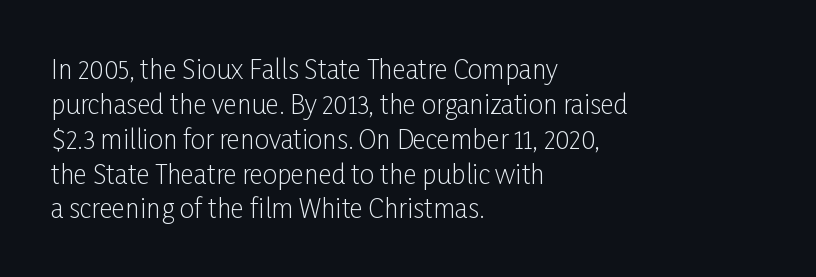
The strip under each line holds only bare page. Short note: letters normally spaced. The axis of the letterforms is exactly vertical. Line spacing here is normal. The rendering anchors every line to the left-hand side.
